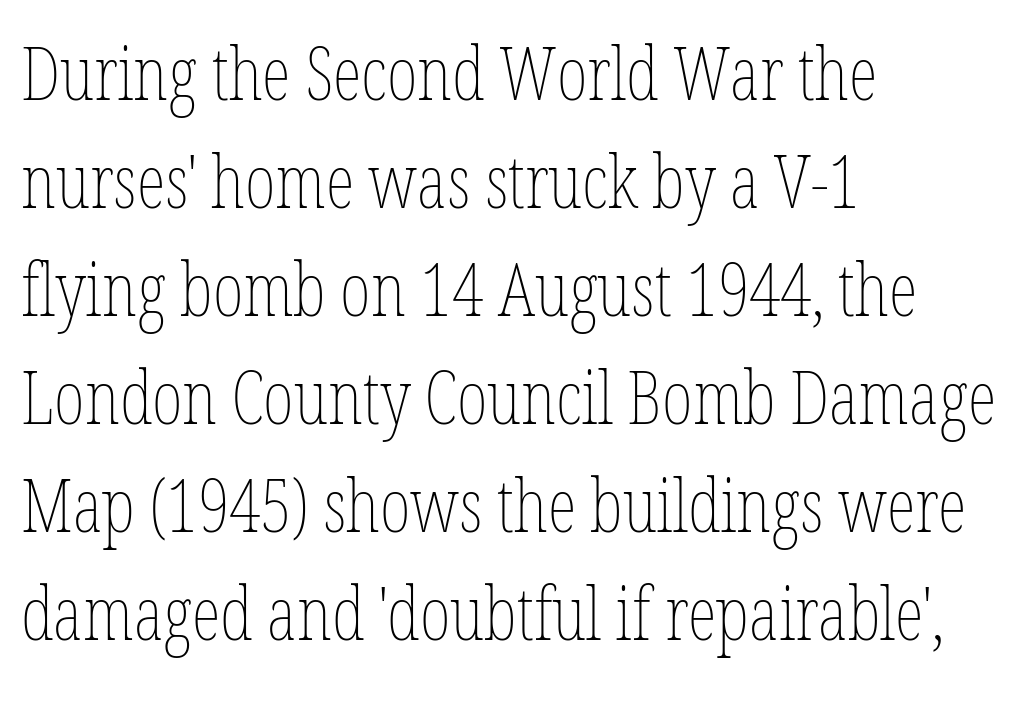
Q: Is the text bold? A: No.
Q: Is the text italic (slanted)? A: No, it is upright.
Q: Is the text underlined? A: No.
Q: How is the paragraph aligned? A: Left-aligned.
Q: Is the spacing between letters normal or unusually wide? A: Normal.
Q: Is the spacing between lines tight, normal or loose? A: Normal.
Q: Width (condensed, normal, or wide)? A: Condensed.
Q: Stroke contrast? A: Low.
Q: x-height? A: Medium.
Q: Monospaced? A: No.
